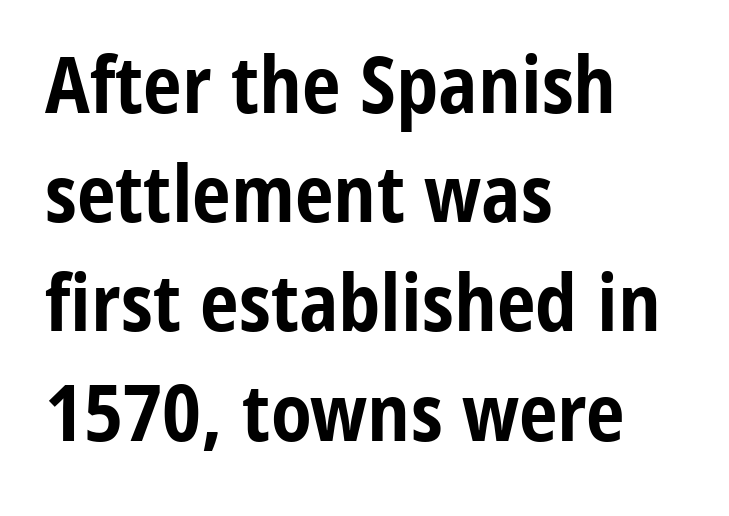
The image shows 78 px bold, condensed sans-serif type, upright; set left-aligned, normal line spacing (1.4x), normal letter spacing, not underlined; low stroke contrast and a medium x-height.
